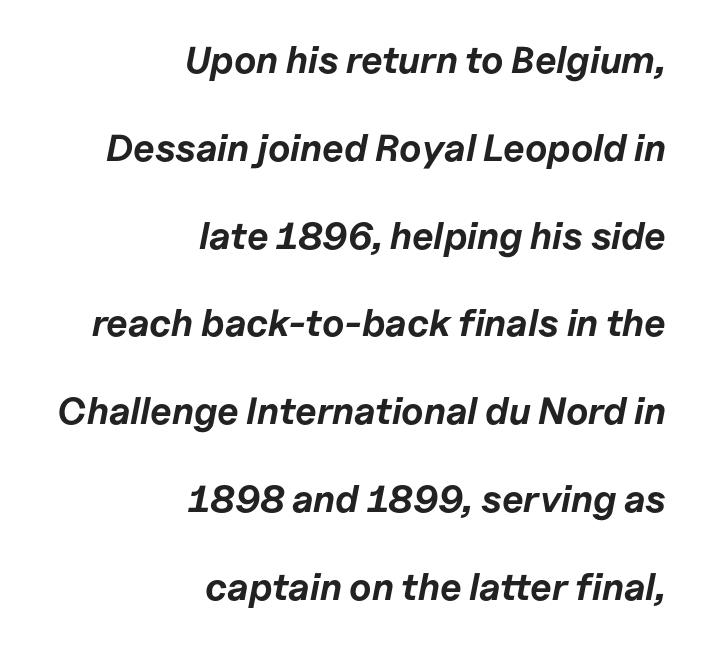
Q: Is the text bold? A: Yes.
Q: Is the text italic (slanted)? A: Yes, it leans right by about 11 degrees.
Q: Is the text underlined? A: No.
Q: How is the paragraph aligned? A: Right-aligned.
Q: Is the spacing between letters normal or unusually wide? A: Normal.
Q: Is the spacing between lines tight, normal or loose? A: Loose.
Q: Width (condensed, normal, or wide)? A: Normal.
Q: Stroke contrast? A: Low.
Q: x-height? A: Medium.
Q: Monospaced? A: No.
